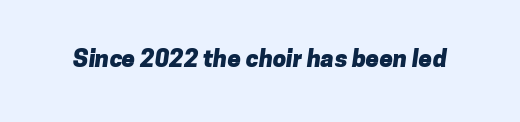
Standard letterfit; no display-style spreading of the glyphs. What weight is shown? A full bold with thick strokes. Has an underline been added? It has not.
